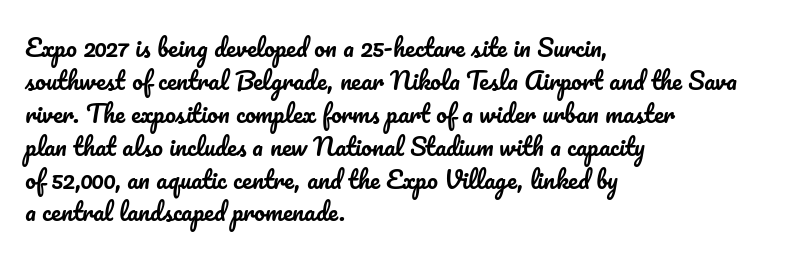
{"underline": "no", "align": "left", "line_spacing": "normal", "line_spacing_ratio": 1.37, "letter_spacing": "normal", "letter_spacing_em": 0.0, "glyph_px": 24}
